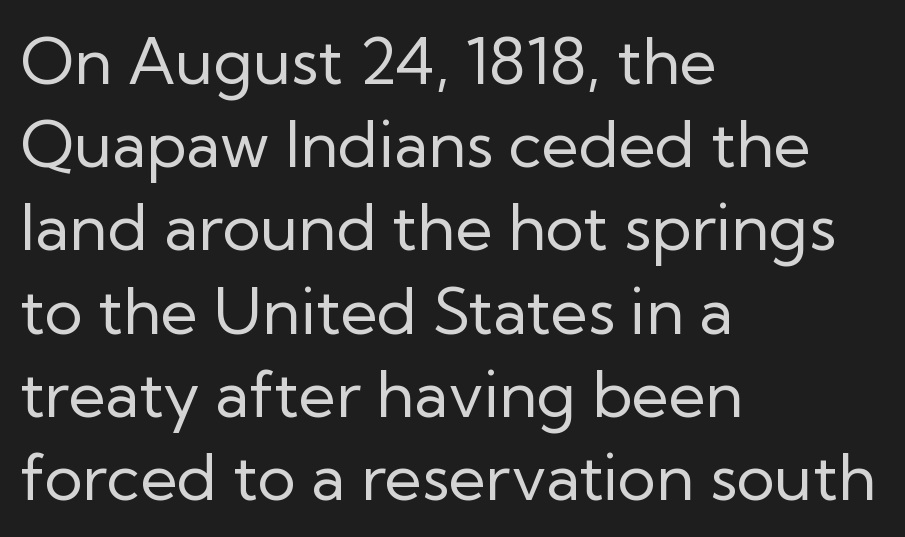
The image shows 64 px regular-weight sans-serif type, upright; set left-aligned, normal line spacing (1.3x), normal letter spacing, not underlined; low stroke contrast and a medium x-height.
